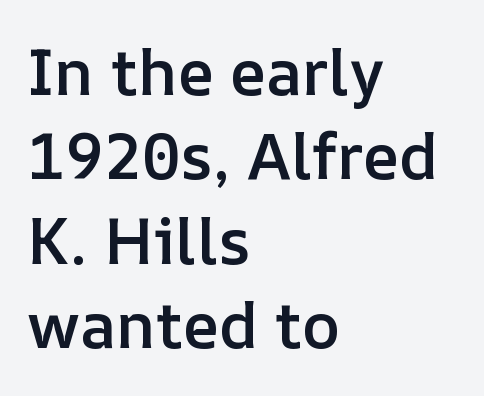
The image shows 64 px semibold type, upright; set left-aligned, normal line spacing (1.32x), normal letter spacing, not underlined; low stroke contrast and a medium x-height.
